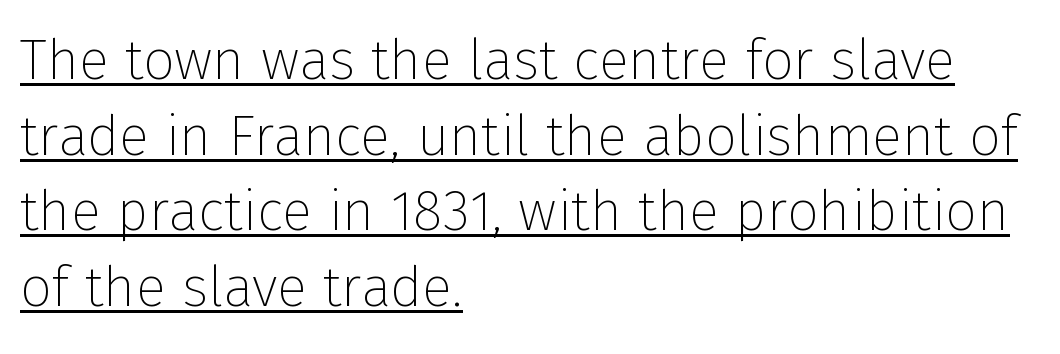
Q: Is the text bold? A: No.
Q: Is the text italic (slanted)? A: No, it is upright.
Q: Is the typeface a serif or a sans-serif typeface? A: Sans-serif.
Q: Is the text underlined? A: Yes.
Q: How is the paragraph aligned? A: Left-aligned.
Q: Is the spacing between letters normal or unusually wide? A: Normal.
Q: Is the spacing between lines tight, normal or loose? A: Normal.
Q: Width (condensed, normal, or wide)? A: Normal.
Q: Stroke contrast? A: Low.
Q: x-height? A: Medium.
Q: Monospaced? A: No.
